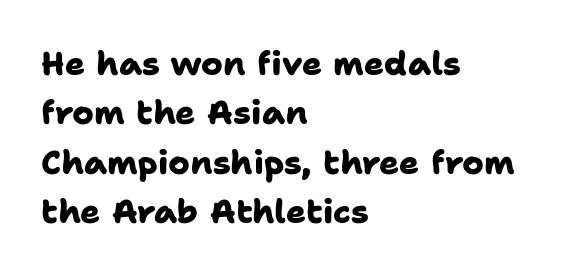
{"serif": "no", "bold": "yes", "weight": "heavy", "width": "normal", "stroke_contrast": "low", "x_height": "medium", "monospaced": "no", "underline": "no", "align": "left", "line_spacing": "normal", "line_spacing_ratio": 1.5, "letter_spacing": "normal", "letter_spacing_em": 0.0, "glyph_px": 33}
